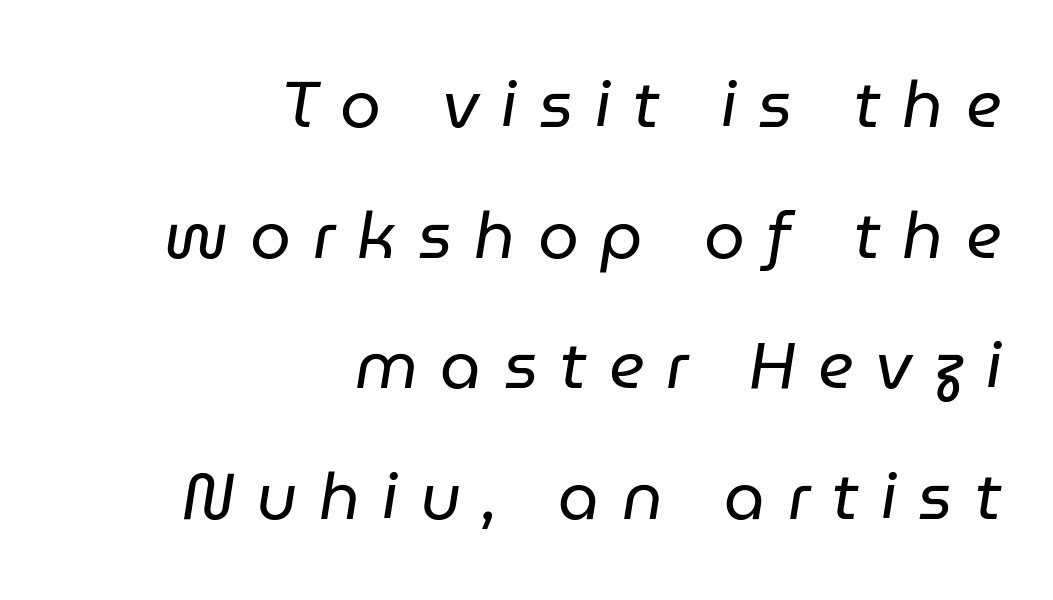
The image shows 65 px regular-weight type, italic (leaning right); set right-aligned, loose line spacing (2.01x), unusually wide letter spacing (+0.34 em), not underlined; low stroke contrast and a medium x-height.
